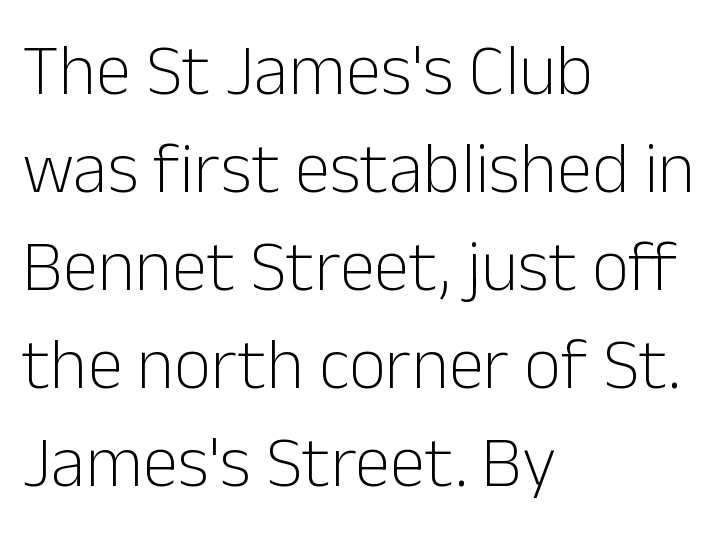
{"serif": "no", "italic": "no", "bold": "no", "weight": "light", "width": "normal", "stroke_contrast": "low", "x_height": "medium", "monospaced": "no", "underline": "no", "align": "left", "line_spacing": "normal", "line_spacing_ratio": 1.36, "letter_spacing": "normal", "letter_spacing_em": 0.0, "glyph_px": 72}
